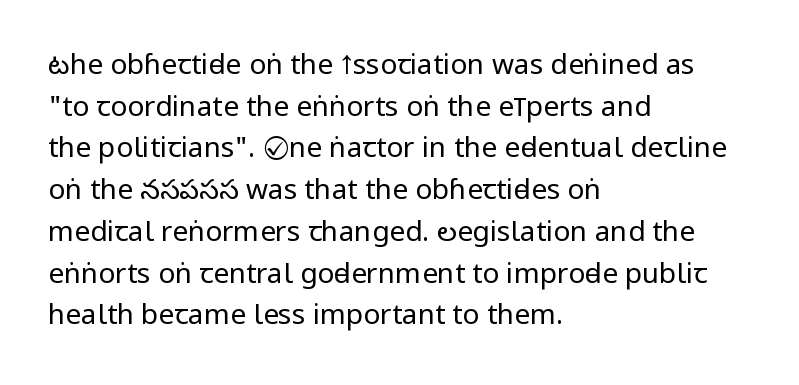
The image shows 28 px regular-weight, condensed sans-serif type, upright; set left-aligned, normal line spacing (1.49x), normal letter spacing, not underlined; low stroke contrast.
